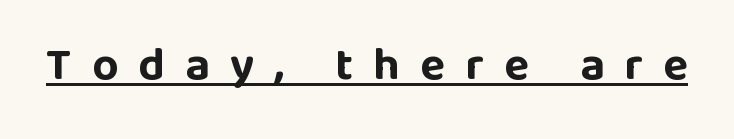
The image shows 46 px bold sans-serif type, upright; set unusually wide letter spacing (+0.44 em), underlined; low stroke contrast and a large x-height.
